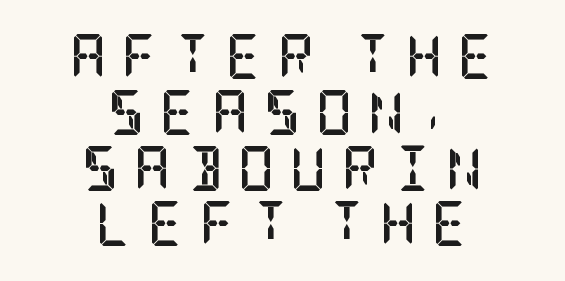
{"serif": "yes", "italic": "no", "bold": "yes", "weight": "semibold", "width": "condensed", "stroke_contrast": "low", "x_height": "large", "underline": "no", "align": "center", "line_spacing_ratio": 1.24, "letter_spacing": "wide", "letter_spacing_em": 0.34, "glyph_px": 45}
